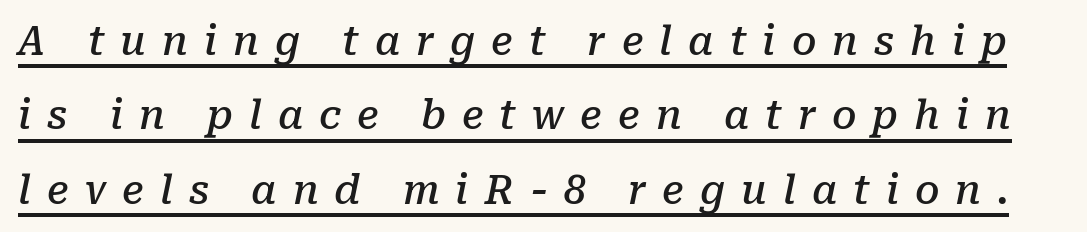
Q: Is the text bold? A: Semi-bold.
Q: Is the text italic (slanted)? A: Yes, it leans right by about 10 degrees.
Q: Is the typeface a serif or a sans-serif typeface? A: Serif.
Q: Is the text underlined? A: Yes.
Q: Is the spacing between letters normal or unusually wide? A: Unusually wide.
Q: Is the spacing between lines tight, normal or loose? A: Loose.
Q: Width (condensed, normal, or wide)? A: Normal.
Q: Stroke contrast? A: Low.
Q: x-height? A: Medium.
Q: Monospaced? A: No.
